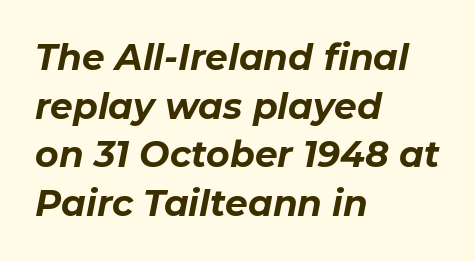
The image shows 36 px bold type, italic (leaning right); set left-aligned, normal line spacing (1.35x), normal letter spacing, not underlined; low stroke contrast and a medium x-height.
